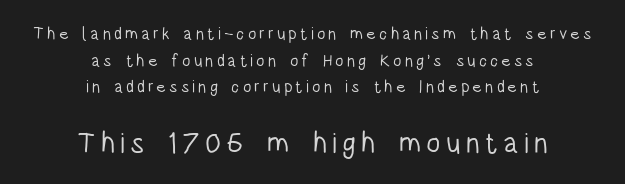
{"serif": "no", "italic": "no", "bold": "no", "weight": "light", "width": "condensed", "stroke_contrast": "low", "x_height": "large", "monospaced": "no", "underline": "no", "align": "center", "line_spacing": "normal", "line_spacing_ratio": 1.57, "larger_block": "second", "size_ratio": 1.71, "glyph_px": 29}
